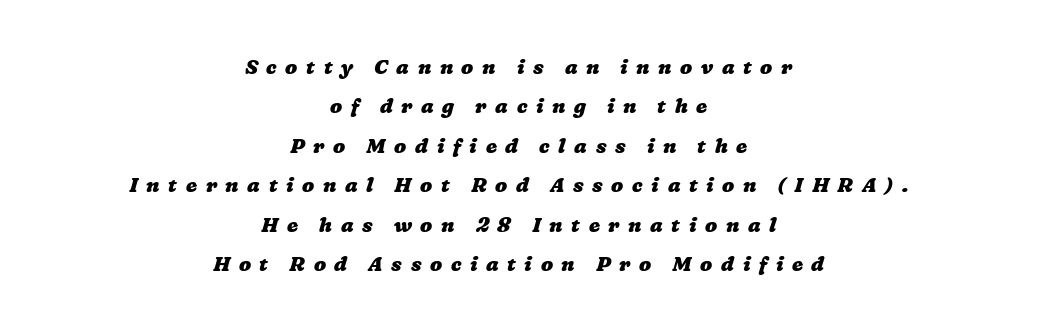
{"bold": "yes", "underline": "no", "align": "center", "line_spacing": "loose", "line_spacing_ratio": 1.97, "letter_spacing": "wide", "letter_spacing_em": 0.43, "glyph_px": 20}
